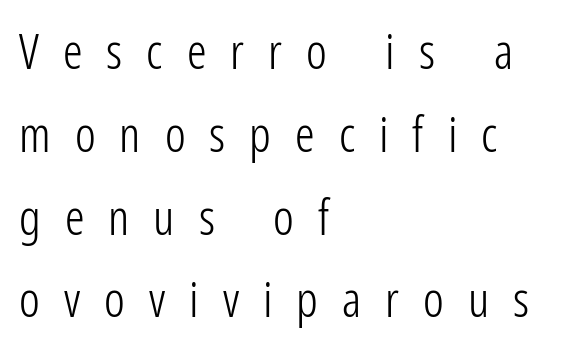
{"serif": "no", "italic": "no", "bold": "no", "weight": "light", "width": "condensed", "stroke_contrast": "low", "x_height": "medium", "monospaced": "no", "underline": "no", "align": "left", "line_spacing": "normal", "line_spacing_ratio": 1.69, "letter_spacing": "wide", "letter_spacing_em": 0.49, "glyph_px": 49}
